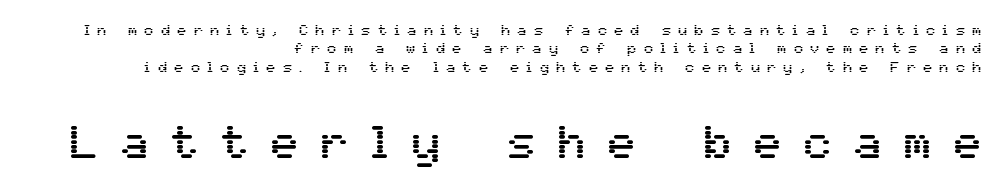
{"serif": "no", "italic": "no", "width": "normal", "stroke_contrast": "medium", "x_height": "medium", "monospaced": "no", "underline": "no", "align": "right", "line_spacing_ratio": 1.22, "letter_spacing": "wide", "letter_spacing_em": 0.49, "larger_block": "second", "size_ratio": 3.07, "glyph_px": 46}
